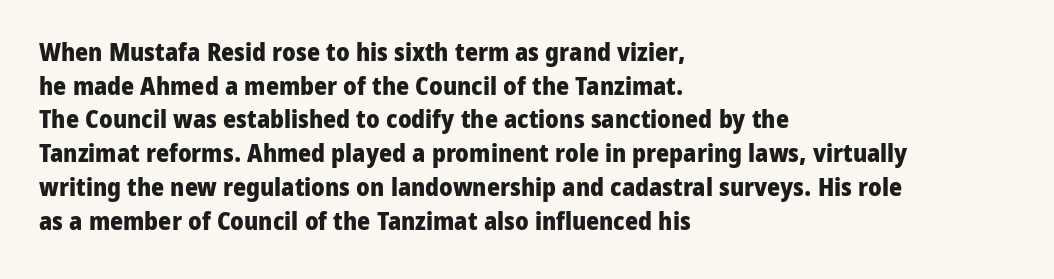
The image shows 25 px bold type, upright; set left-aligned, normal line spacing (1.35x), normal letter spacing, not underlined.
